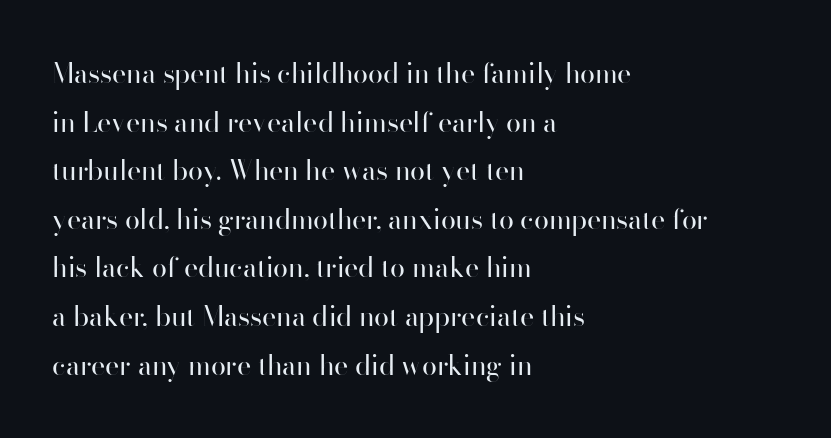
Characters remain perfectly vertical along every line. Every row of glyphs begins at an identical x-position on the left. The specimen omits any rule beneath the text block's lines. Stroke mass is kept to a normal reading level or below.
